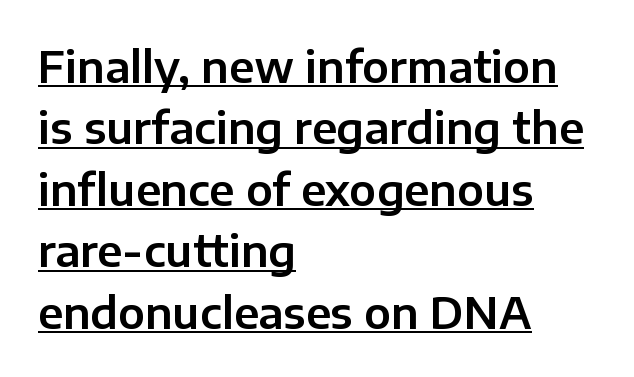
Q: Is the text italic (slanted)? A: No, it is upright.
Q: Is the typeface a serif or a sans-serif typeface? A: Sans-serif.
Q: Is the text underlined? A: Yes.
Q: How is the paragraph aligned? A: Left-aligned.
Q: Is the spacing between letters normal or unusually wide? A: Normal.
Q: Is the spacing between lines tight, normal or loose? A: Normal.
Q: Width (condensed, normal, or wide)? A: Normal.
Q: Stroke contrast? A: Low.
Q: x-height? A: Medium.
Q: Monospaced? A: No.
